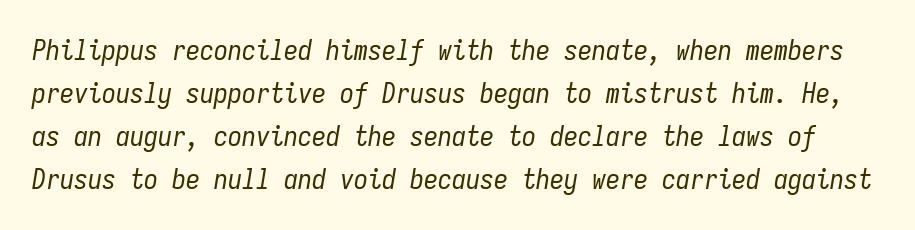
The image shows 28 px regular-weight, condensed type, italic (leaning right), monospaced; set normal line spacing (1.54x), normal letter spacing, not underlined; low stroke contrast and a medium x-height.
